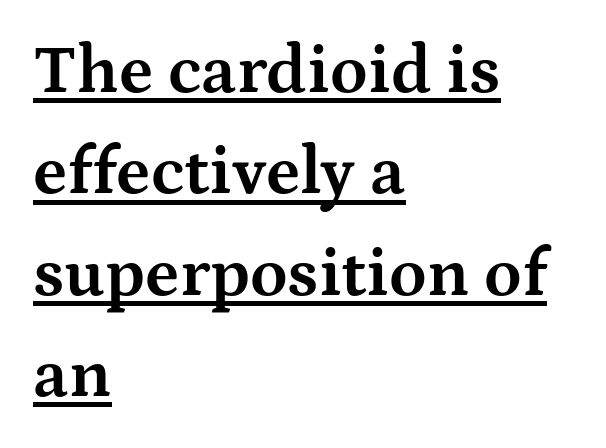
{"serif": "yes", "italic": "no", "bold": "yes", "weight": "bold", "width": "wide", "stroke_contrast": "medium", "x_height": "medium", "monospaced": "no", "underline": "yes", "align": "left", "line_spacing": "normal", "line_spacing_ratio": 1.49, "letter_spacing": "normal", "letter_spacing_em": 0.0, "glyph_px": 68}
